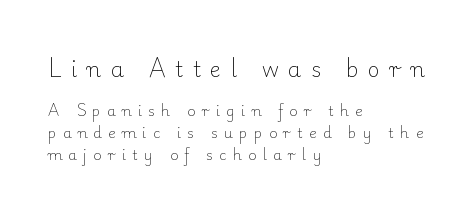
The image shows 21 px text type, upright; set left-aligned, normal line spacing (1.55x), unusually wide letter spacing (+0.45 em), not underlined; the first (top) block is 1.5x larger.
